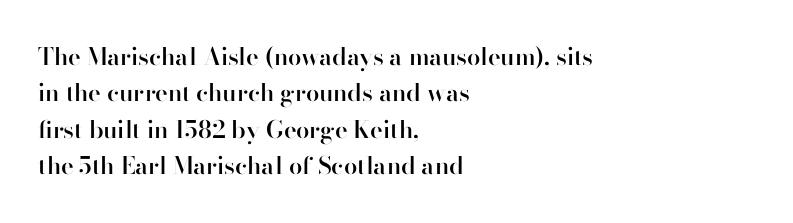
These lines keep a tight, regular rhythm from letter to letter. The foot of each line stays bare and open. The rag falls on the right side of this text block. The designer left line spacing at the default.
